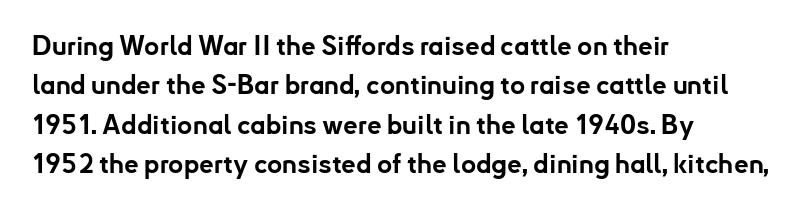
Q: Is the text bold? A: Yes.
Q: Is the text italic (slanted)? A: No, it is upright.
Q: Is the text underlined? A: No.
Q: How is the paragraph aligned? A: Left-aligned.
Q: Is the spacing between letters normal or unusually wide? A: Normal.
Q: Is the spacing between lines tight, normal or loose? A: Normal.
